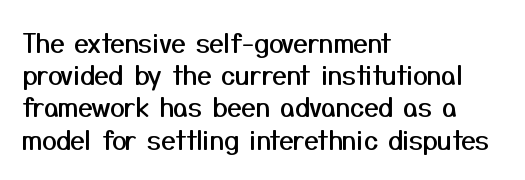
The image shows 26 px text type, upright; set left-aligned, line spacing 1.24x, normal letter spacing, not underlined.
